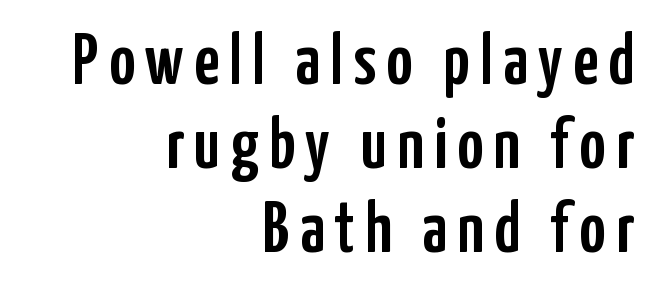
Q: Is the text italic (slanted)? A: No, it is upright.
Q: Is the typeface a serif or a sans-serif typeface? A: Sans-serif.
Q: Is the text underlined? A: No.
Q: How is the paragraph aligned? A: Right-aligned.
Q: Width (condensed, normal, or wide)? A: Condensed.
Q: Stroke contrast? A: Low.
Q: x-height? A: Medium.
Q: Monospaced? A: No.
